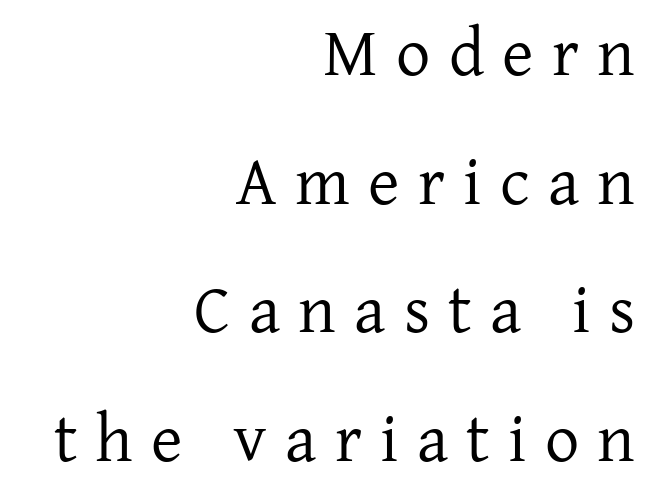
Beneath every word, the page is bare. Looks like regular typesetting: each glyph gets only the width it needs. Spacing between characters has been opened up far beyond the box default. Visually the block forms a straight wall on the right and a jagged coastline on the left.
